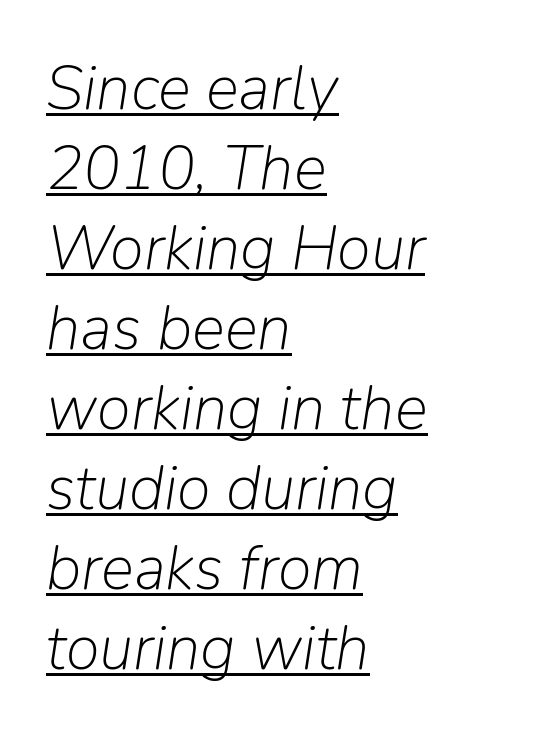
The image shows 62 px light type, italic (leaning right); set left-aligned, normal line spacing (1.29x), normal letter spacing, underlined; low stroke contrast and a medium x-height.
